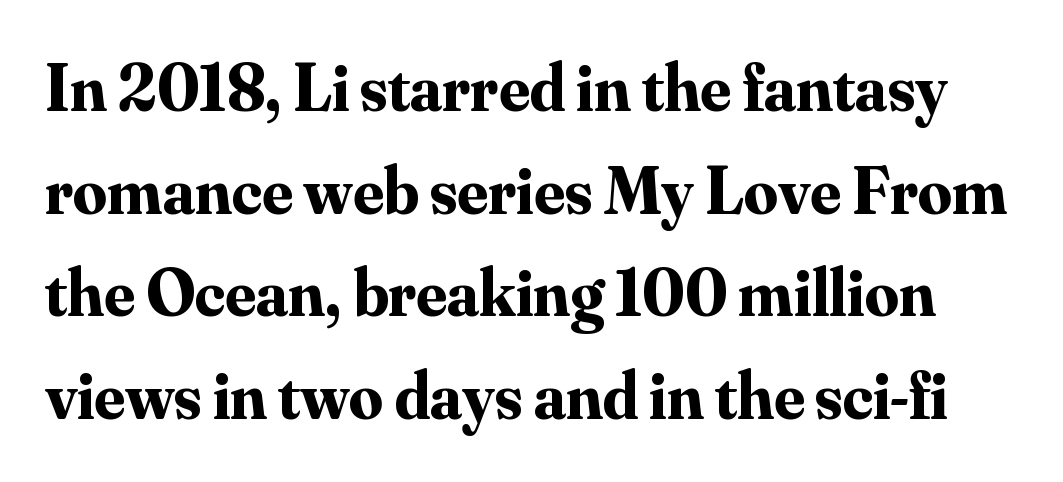
The image shows 67 px bold serif type, upright; set normal line spacing (1.53x), normal letter spacing, not underlined; medium stroke contrast and a small x-height.
